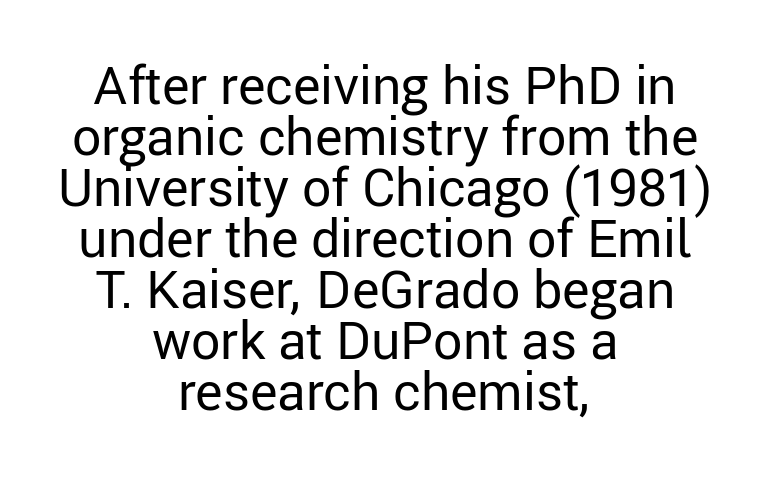
{"serif": "no", "italic": "no", "bold": "no", "weight": "regular", "width": "normal", "stroke_contrast": "low", "x_height": "medium", "monospaced": "no", "underline": "no", "align": "center", "line_spacing": "tight", "line_spacing_ratio": 0.98, "letter_spacing": "normal", "letter_spacing_em": 0.0, "glyph_px": 52}
